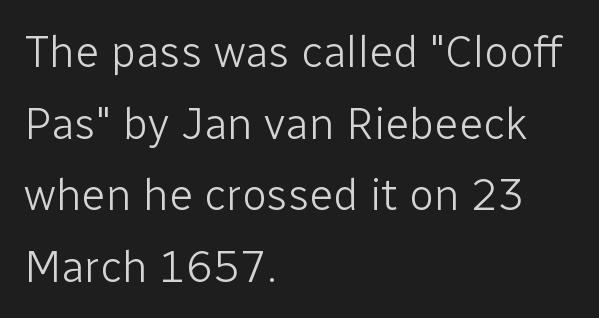
Q: Is the text bold? A: No.
Q: Is the text italic (slanted)? A: No, it is upright.
Q: Is the typeface a serif or a sans-serif typeface? A: Sans-serif.
Q: Is the text underlined? A: No.
Q: How is the paragraph aligned? A: Left-aligned.
Q: Is the spacing between letters normal or unusually wide? A: Normal.
Q: Is the spacing between lines tight, normal or loose? A: Normal.
Q: Width (condensed, normal, or wide)? A: Normal.
Q: Stroke contrast? A: Low.
Q: x-height? A: Medium.
Q: Monospaced? A: No.
